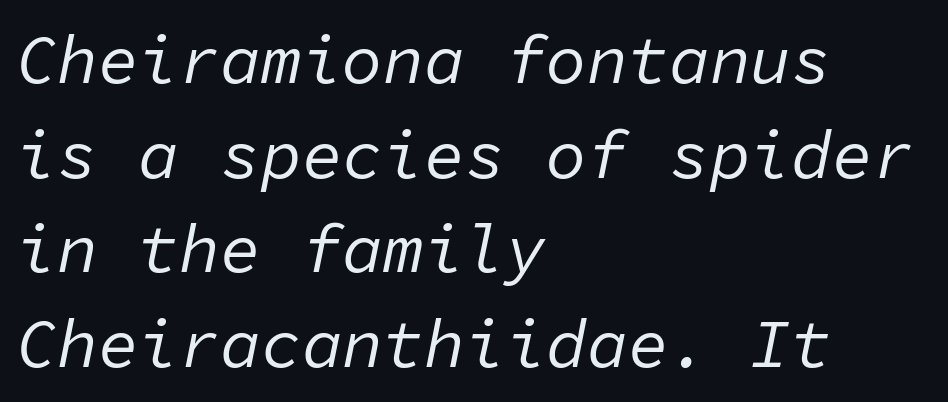
Horizontal alignment here is leftward, the default for most running prose. This block has exactly the height ordinary leading produces. Lines of text with bare space underneath. Caption: standard tracking, unaltered. Yep, that's italic — everything's leaning. No extra ink here — the face is not bold.
